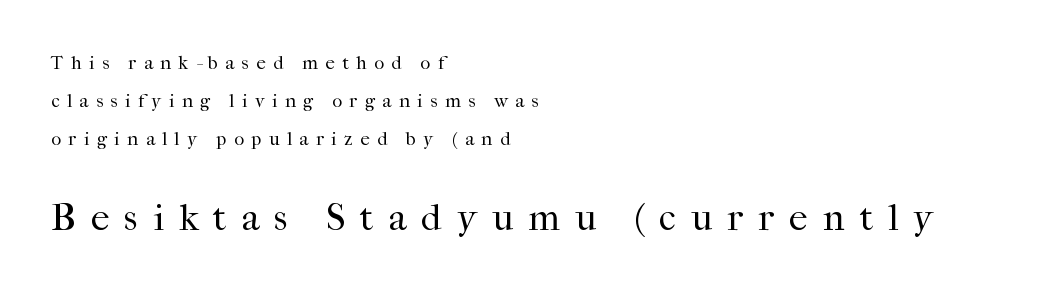
The image shows 38 px regular-weight serif type, upright; set left-aligned, loose line spacing (1.99x), unusually wide letter spacing (+0.39 em), not underlined; the second (bottom) block is 2.0x larger; high stroke contrast and a medium x-height.
